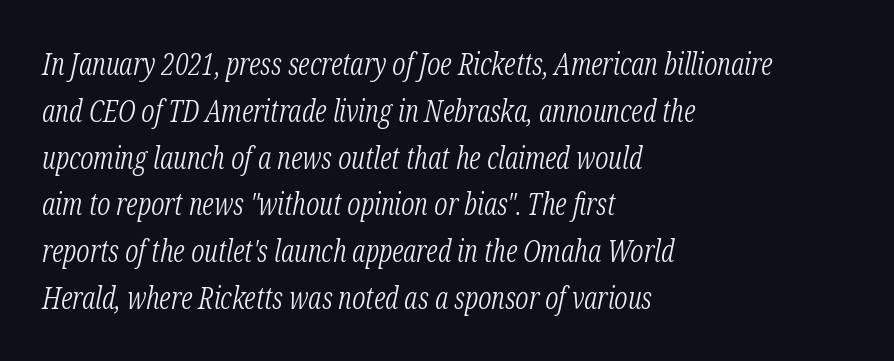
{"serif": "yes", "italic": "yes", "lean": "right", "slant_degrees": 12, "bold": "no", "weight": "light", "width": "condensed", "stroke_contrast": "low", "x_height": "medium", "monospaced": "no", "underline": "no", "align": "left", "line_spacing": "normal", "line_spacing_ratio": 1.56, "letter_spacing": "normal", "letter_spacing_em": 0.0, "glyph_px": 30}
